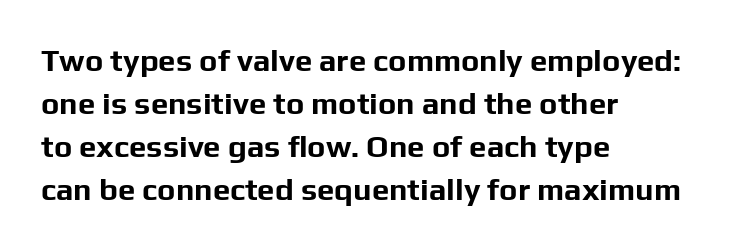
The image shows 31 px bold sans-serif type, upright; set left-aligned, normal line spacing (1.39x), normal letter spacing, not underlined; low stroke contrast and a medium x-height.
